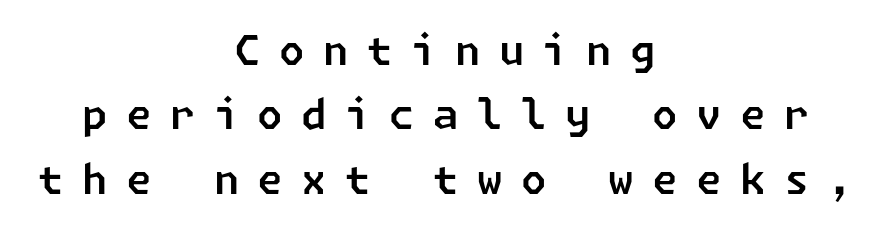
Q: Is the typeface a serif or a sans-serif typeface? A: Sans-serif.
Q: Is the text underlined? A: No.
Q: How is the paragraph aligned? A: Centered.
Q: Is the spacing between letters normal or unusually wide? A: Unusually wide.
Q: Is the spacing between lines tight, normal or loose? A: Normal.
Q: Width (condensed, normal, or wide)? A: Normal.
Q: Stroke contrast? A: Low.
Q: x-height? A: Medium.
